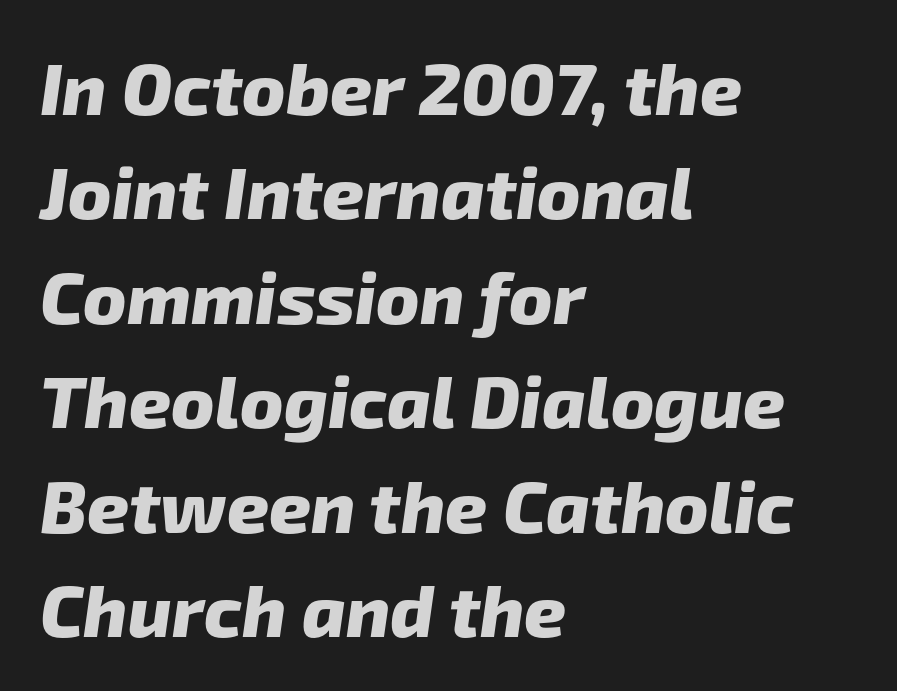
Q: Is the text bold? A: Yes.
Q: Is the typeface a serif or a sans-serif typeface? A: Sans-serif.
Q: Is the text underlined? A: No.
Q: How is the paragraph aligned? A: Left-aligned.
Q: Is the spacing between letters normal or unusually wide? A: Normal.
Q: Is the spacing between lines tight, normal or loose? A: Normal.
Q: Width (condensed, normal, or wide)? A: Normal.
Q: Stroke contrast? A: Low.
Q: x-height? A: Medium.
Q: Monospaced? A: No.
